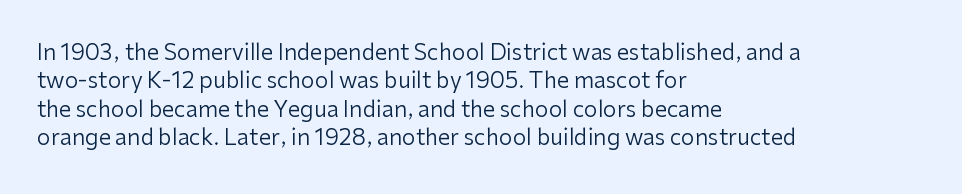
Rule under the text: the space is simply empty. Honestly, the letter spacing is just normal — you wouldn't notice it. The font's upright variant was chosen for this text. The strokes are not fattened; the text isn't bold. Layout note: lines flush left. The designer left line spacing at the default.
